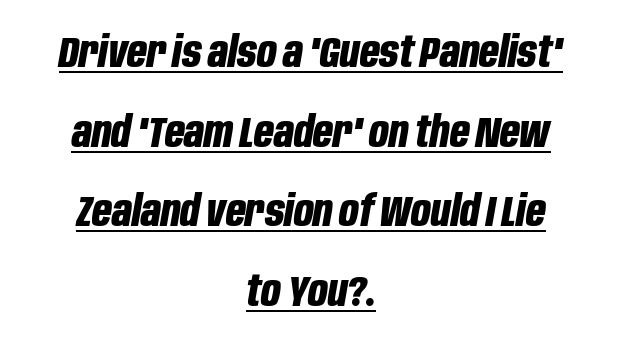
Q: Is the text bold? A: Yes.
Q: Is the text italic (slanted)? A: Yes, it leans right by about 10 degrees.
Q: Is the text underlined? A: Yes.
Q: How is the paragraph aligned? A: Centered.
Q: Is the spacing between letters normal or unusually wide? A: Normal.
Q: Width (condensed, normal, or wide)? A: Condensed.
Q: Stroke contrast? A: Low.
Q: x-height? A: Large.
Q: Monospaced? A: No.
